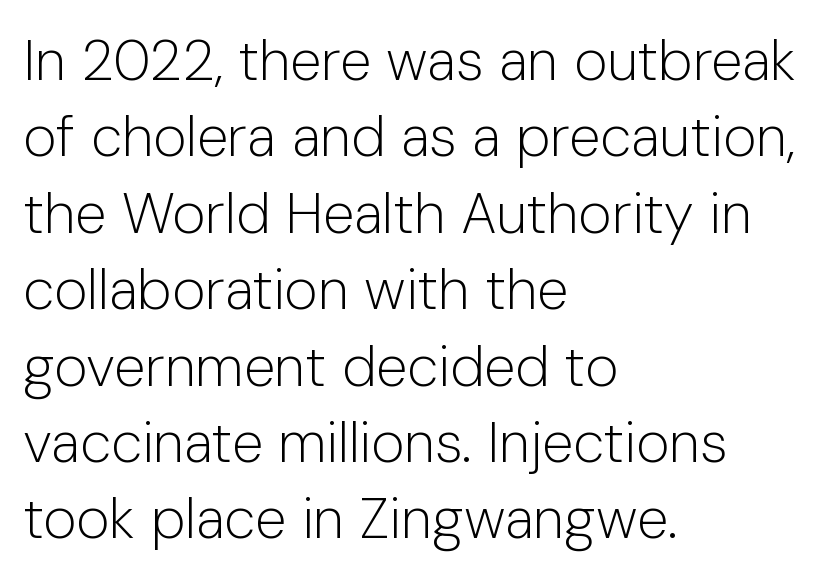
Q: Is the text bold? A: No.
Q: Is the text italic (slanted)? A: No, it is upright.
Q: Is the typeface a serif or a sans-serif typeface? A: Sans-serif.
Q: Is the text underlined? A: No.
Q: How is the paragraph aligned? A: Left-aligned.
Q: Is the spacing between letters normal or unusually wide? A: Normal.
Q: Is the spacing between lines tight, normal or loose? A: Normal.
Q: Width (condensed, normal, or wide)? A: Normal.
Q: Stroke contrast? A: Low.
Q: x-height? A: Medium.
Q: Monospaced? A: No.
